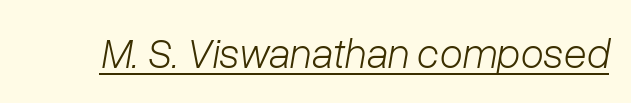
Q: Is the text bold? A: No.
Q: Is the text italic (slanted)? A: Yes, it leans right by about 10 degrees.
Q: Is the text underlined? A: Yes.
Q: Is the spacing between letters normal or unusually wide? A: Normal.
Q: Width (condensed, normal, or wide)? A: Normal.
Q: Stroke contrast? A: Low.
Q: x-height? A: Medium.
Q: Monospaced? A: No.
